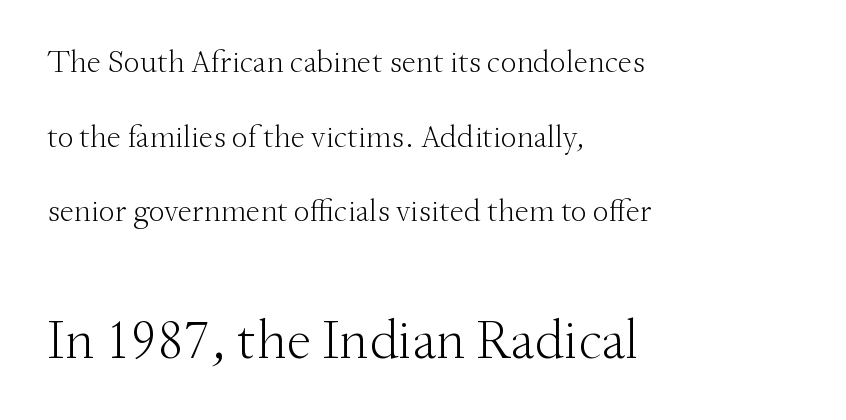
The image shows 56 px light serif type, upright; set left-aligned, loose line spacing (2.33x), normal letter spacing, not underlined; the second (bottom) block is 1.75x larger; medium stroke contrast and a small x-height.
